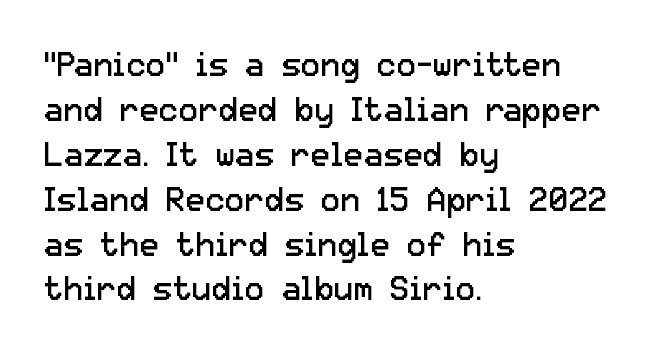
{"serif": "no", "italic": "no", "bold": "no", "weight": "regular", "width": "normal", "stroke_contrast": "low", "x_height": "medium", "monospaced": "no", "underline": "no", "align": "left", "line_spacing": "normal", "line_spacing_ratio": 1.36, "letter_spacing": "normal", "letter_spacing_em": 0.0, "glyph_px": 33}
